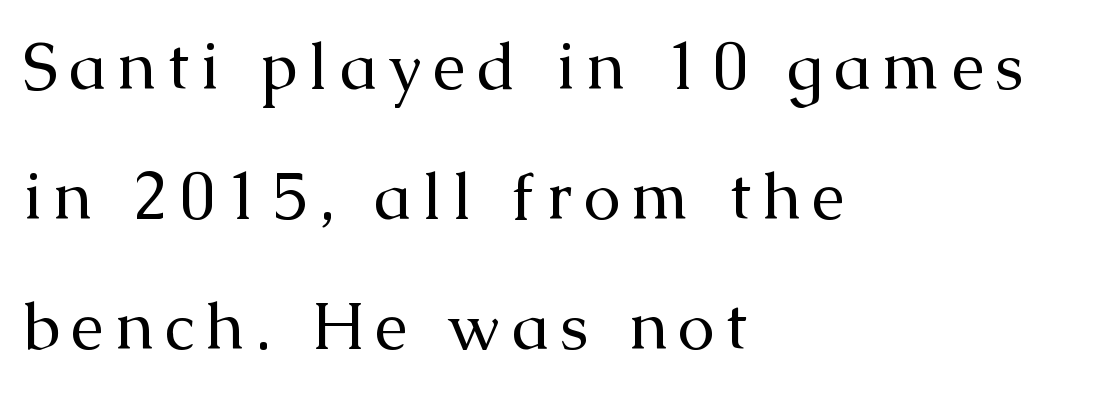
Q: Is the text bold? A: No.
Q: Is the text italic (slanted)? A: No, it is upright.
Q: Is the typeface a serif or a sans-serif typeface? A: Serif.
Q: Is the text underlined? A: No.
Q: How is the paragraph aligned? A: Left-aligned.
Q: Is the spacing between lines tight, normal or loose? A: Loose.
Q: Width (condensed, normal, or wide)? A: Normal.
Q: Stroke contrast? A: Medium.
Q: x-height? A: Medium.
Q: Monospaced? A: No.
